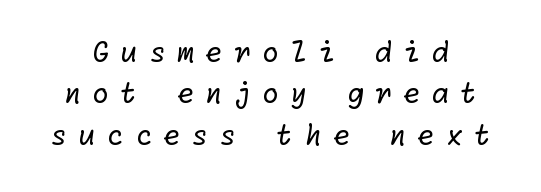
{"serif": "no", "bold": "no", "weight": "regular", "width": "normal", "stroke_contrast": "low", "x_height": "medium", "underline": "no", "line_spacing": "normal", "line_spacing_ratio": 1.48, "letter_spacing": "wide", "letter_spacing_em": 0.39, "glyph_px": 28}
